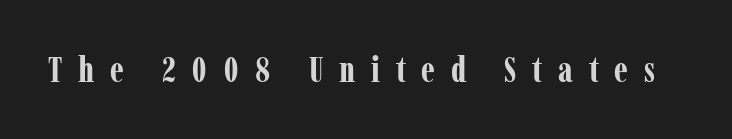
{"serif": "yes", "italic": "no", "bold": "yes", "weight": "bold", "width": "condensed", "stroke_contrast": "low", "x_height": "medium", "monospaced": "no", "underline": "no", "letter_spacing": "wide", "letter_spacing_em": 0.45, "glyph_px": 35}
